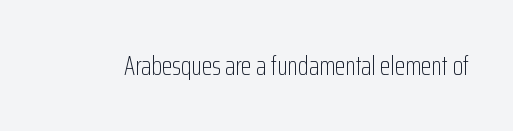
The image shows 27 px text type, upright; set normal letter spacing, not underlined.
